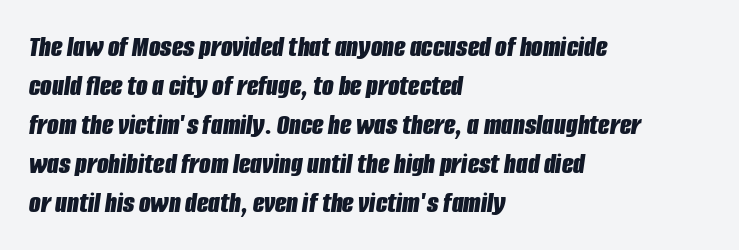
{"italic": "yes", "lean": "right", "slant_degrees": 8, "bold": "yes", "weight": "bold", "width": "condensed", "stroke_contrast": "low", "x_height": "large", "monospaced": "no", "underline": "no", "align": "left", "line_spacing": "normal", "line_spacing_ratio": 1.3, "letter_spacing": "normal", "letter_spacing_em": 0.0, "glyph_px": 30}
